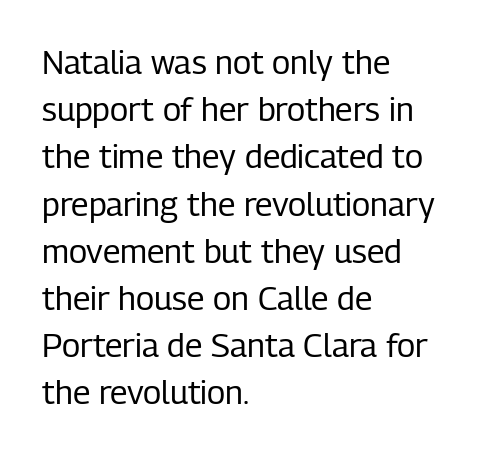
You could not count columns in this text — the font is proportionally spaced. A clean baseline with only descenders dipping below it. Typographically, this falls in the sans-serif category. Successive baselines arrive at the customary interval. The type sits square on the baseline with zero lean. Inter-character spacing is left at the font's built-in metrics.
